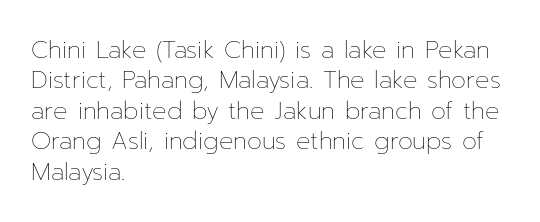
The type sits square on the baseline with zero lean. Only glyphs here, with clear space below each row. This sample is left-justified, so line endings fall wherever the words run out. Nothing unusual about the tracking: characters are spaced as the font intends. No extra ink here — the face is not bold.
